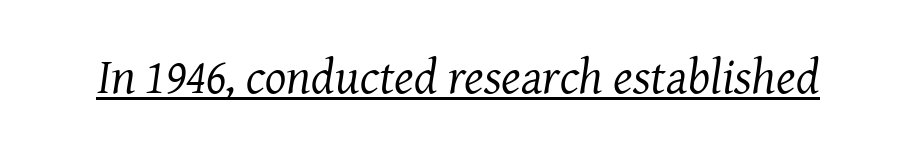
Q: Is the text bold? A: No.
Q: Is the text italic (slanted)? A: Yes, it leans right by about 8 degrees.
Q: Is the typeface a serif or a sans-serif typeface? A: Serif.
Q: Is the text underlined? A: Yes.
Q: Is the spacing between letters normal or unusually wide? A: Normal.
Q: Width (condensed, normal, or wide)? A: Normal.
Q: Stroke contrast? A: Medium.
Q: x-height? A: Medium.
Q: Monospaced? A: No.
